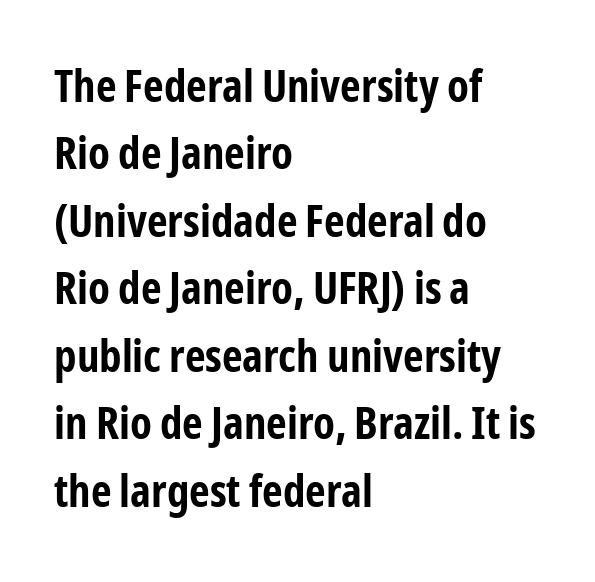
The image shows 45 px bold, condensed sans-serif type, upright; set left-aligned, normal line spacing (1.5x), normal letter spacing, not underlined; low stroke contrast and a medium x-height.
